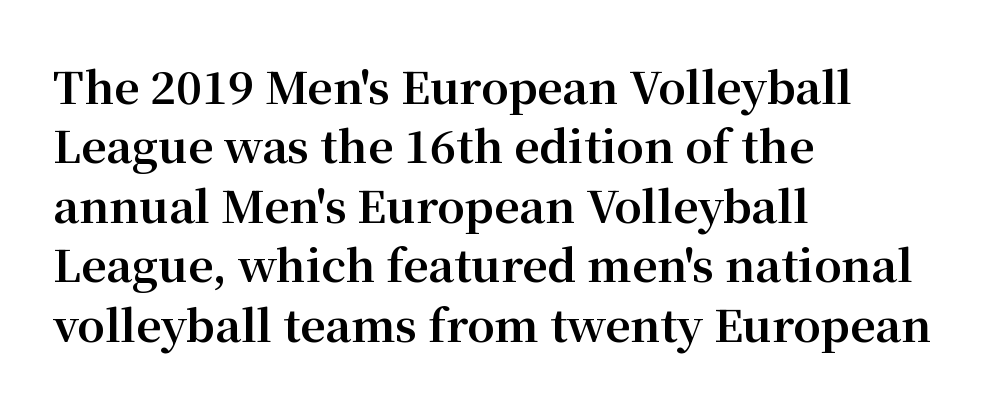
Where is the straight margin? On the left. Underlining? Definitely not there. Letter spacing: default. The rendering shows small feet on the letterforms — a serif design. Is the type bold? Yes — the strokes are clearly thick and heavy.
